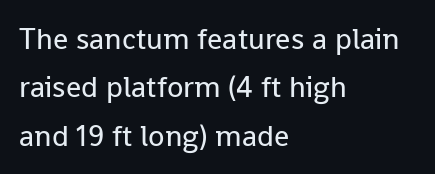
Q: Is the text bold? A: No.
Q: Is the text italic (slanted)? A: No, it is upright.
Q: Is the typeface a serif or a sans-serif typeface? A: Sans-serif.
Q: Is the text underlined? A: No.
Q: How is the paragraph aligned? A: Left-aligned.
Q: Is the spacing between letters normal or unusually wide? A: Normal.
Q: Is the spacing between lines tight, normal or loose? A: Normal.
Q: Width (condensed, normal, or wide)? A: Normal.
Q: Stroke contrast? A: Low.
Q: x-height? A: Medium.
Q: Monospaced? A: No.
